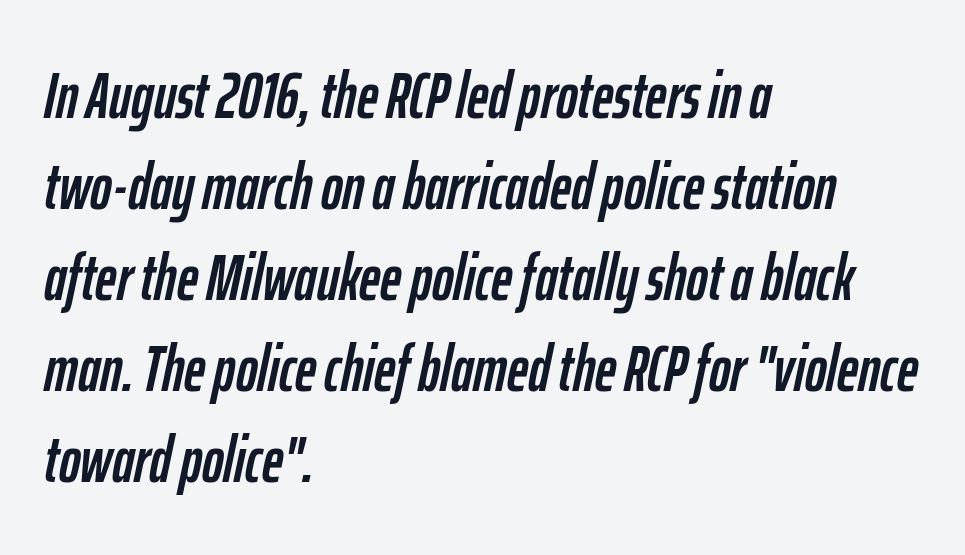
{"italic": "yes", "lean": "right", "slant_degrees": 12, "width": "condensed", "stroke_contrast": "low", "x_height": "medium", "monospaced": "no", "underline": "no", "align": "left", "line_spacing": "normal", "line_spacing_ratio": 1.4, "letter_spacing": "normal", "letter_spacing_em": 0.0, "glyph_px": 65}
